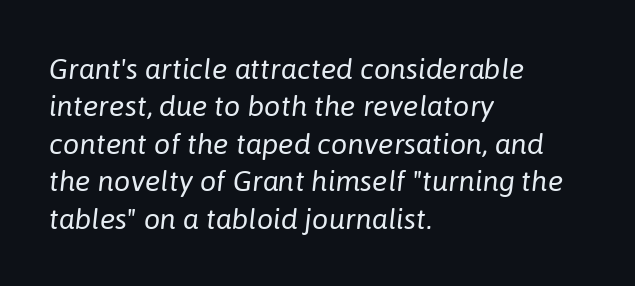
{"italic": "yes", "lean": "right", "slant_degrees": 6, "bold": "no", "weight": "regular", "width": "normal", "stroke_contrast": "low", "x_height": "medium", "monospaced": "no", "underline": "no", "align": "left", "line_spacing": "normal", "line_spacing_ratio": 1.29, "letter_spacing": "normal", "letter_spacing_em": 0.0, "glyph_px": 29}
